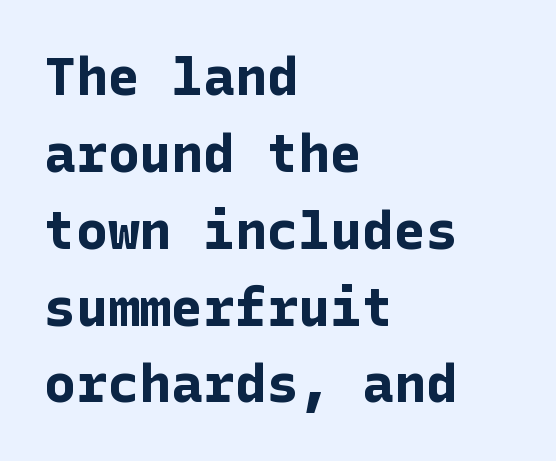
One glance says typical: line gaps are just what's usual. Every character sits straight up, as roman type does. Plenty of ink on the page — the face is bold. The space beneath each line is pristine and unruled.
